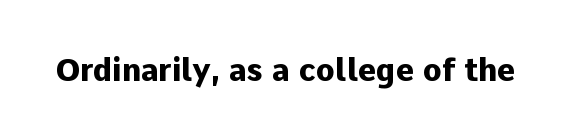
{"serif": "no", "italic": "no", "bold": "yes", "weight": "heavy", "width": "normal", "stroke_contrast": "low", "x_height": "medium", "monospaced": "no", "underline": "no", "letter_spacing": "normal", "letter_spacing_em": 0.0, "glyph_px": 31}
